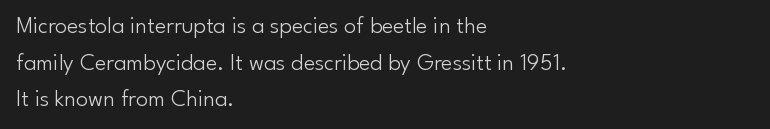
Standard letterfit; no display-style spreading of the glyphs. No chunkiness to these letters — they're not bold. This is roman type, the default non-slanted kind. Does the copy run flush right? No — it runs flush left.
